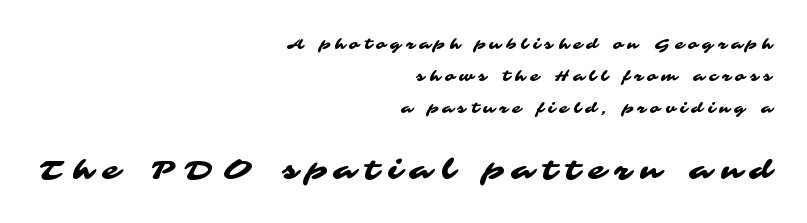
The image shows 27 px text type; set right-aligned, loose line spacing (2.29x), unusually wide letter spacing (+0.36 em), not underlined; the second (bottom) block is 1.93x larger.
